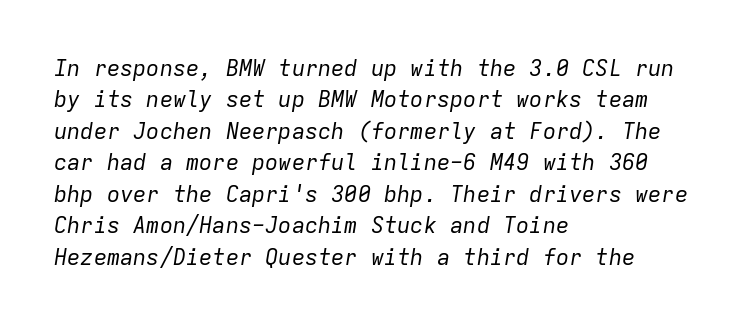
{"italic": "yes", "lean": "right", "slant_degrees": 9, "bold": "no", "underline": "no", "align": "left", "line_spacing": "normal", "line_spacing_ratio": 1.43, "letter_spacing": "normal", "letter_spacing_em": 0.0, "glyph_px": 22}
